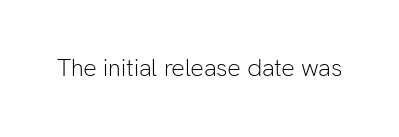
Only glyphs here, with clear space below each row. Notice how the stems are strictly vertical — no italics here. Between one letter and the next there's only the usual sliver of space. Is this a heavy cut? Hardly; it is regular or lighter.
